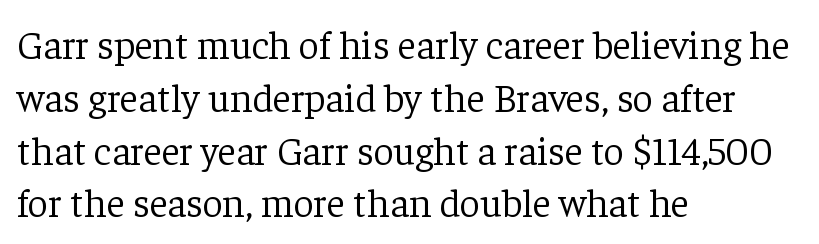
Posture: upright roman. The strokes are not fattened; the text isn't bold. Look at the bottom of the vertical strokes: they flare into serifs here. The type is set solid horizontally, with unmodified tracking. No word sits above an underline. These lines are rendered in a variable-pitch font.
